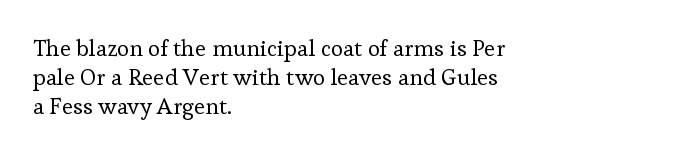
The image shows 23 px text type, upright; set left-aligned, normal line spacing (1.27x), normal letter spacing, not underlined.
